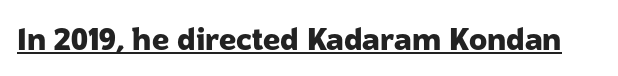
The image shows 30 px heavy sans-serif type, upright; set normal letter spacing, underlined; low stroke contrast and a medium x-height.
